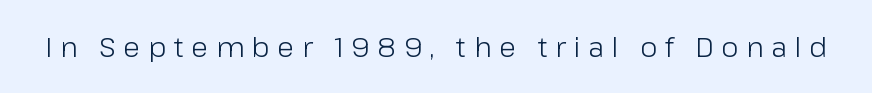
{"serif": "no", "italic": "no", "bold": "no", "weight": "light", "width": "normal", "stroke_contrast": "low", "x_height": "medium", "monospaced": "no", "underline": "no", "letter_spacing": "wide", "letter_spacing_em": 0.27, "glyph_px": 28}
